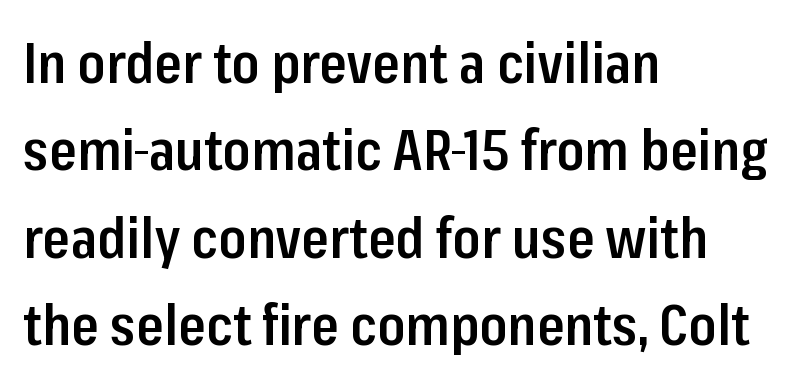
{"serif": "no", "italic": "no", "bold": "semi", "weight": "semibold", "width": "condensed", "stroke_contrast": "low", "x_height": "medium", "monospaced": "no", "underline": "no", "align": "left", "line_spacing": "normal", "line_spacing_ratio": 1.56, "letter_spacing": "normal", "letter_spacing_em": 0.0, "glyph_px": 56}
